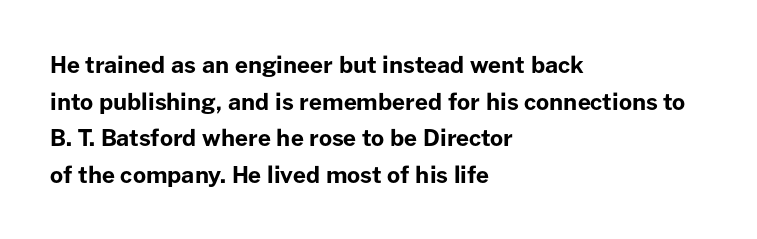
Visually the block forms a straight wall on the left and a jagged coastline on the right. The letters are bold, with thick, heavy strokes. The gap between lines stays unmarked. This sample keeps an unexceptional amount of space between lines. The horizontal fit of the characters is conventional and even. Vertical strokes here are truly vertical.
